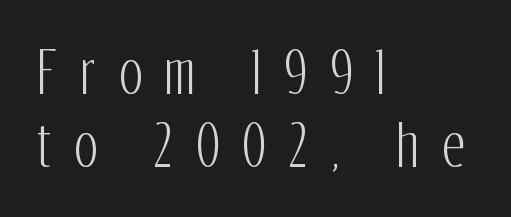
{"serif": "no", "italic": "no", "width": "condensed", "stroke_contrast": "low", "x_height": "medium", "monospaced": "no", "underline": "no", "align": "left", "line_spacing": "normal", "line_spacing_ratio": 1.31, "letter_spacing": "wide", "letter_spacing_em": 0.4, "glyph_px": 56}
